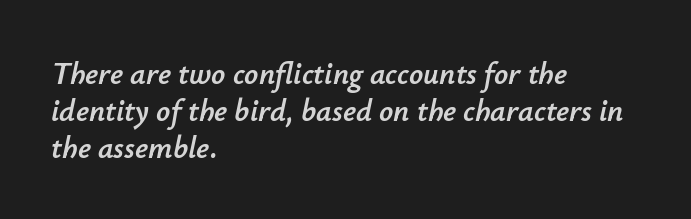
Q: Is the text italic (slanted)? A: Yes, it leans right by about 12 degrees.
Q: Is the text underlined? A: No.
Q: How is the paragraph aligned? A: Left-aligned.
Q: Is the spacing between letters normal or unusually wide? A: Normal.
Q: Width (condensed, normal, or wide)? A: Normal.
Q: Stroke contrast? A: Low.
Q: x-height? A: Small.
Q: Monospaced? A: No.
